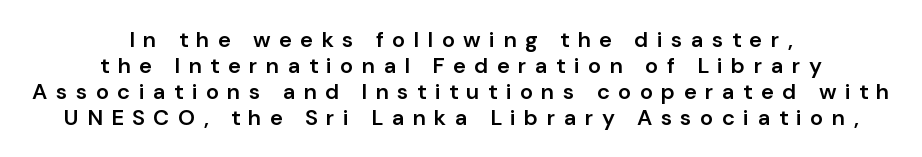
{"italic": "no", "bold": "semi", "underline": "no", "align": "center", "line_spacing_ratio": 1.18, "letter_spacing": "wide", "letter_spacing_em": 0.38, "glyph_px": 22}
